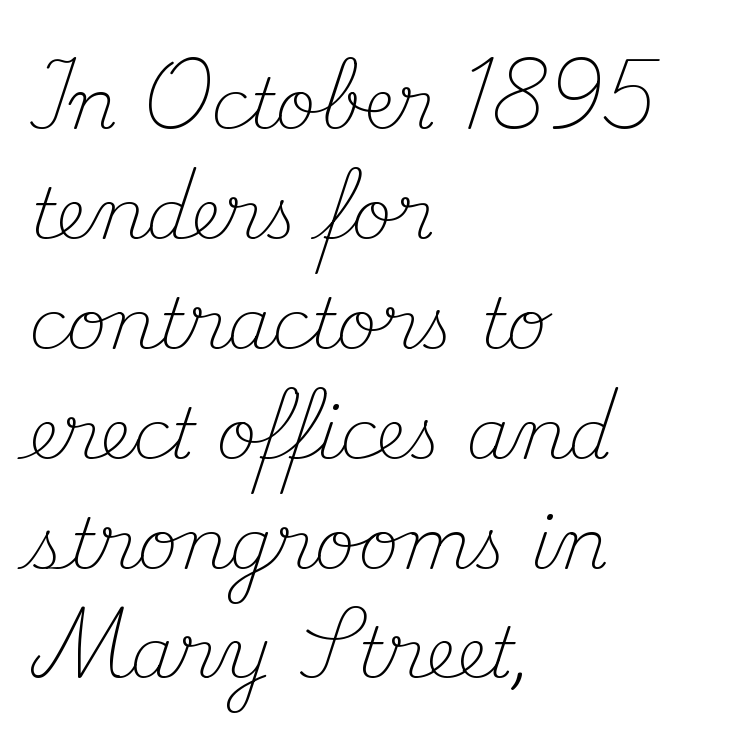
Each letter keeps its own natural width here, so spacing adapts to shape. The zone under the glyphs is completely vacant. Honestly, the letter spacing is just normal — you wouldn't notice it. If you measured baseline to baseline, you'd find a middling distance. What kind of face is this? One with serifs.
